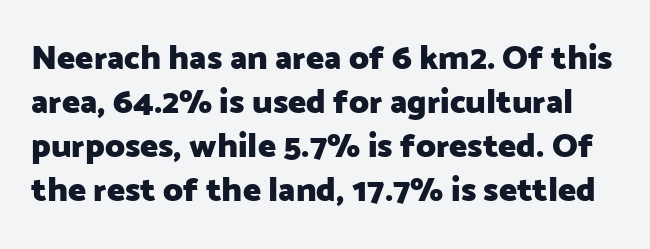
Evenly set lines give the paragraph a standard silhouette. Note the varied advance widths — an 'i' is clearly narrower than an 'm'. Every stem runs plumb, perpendicular to the baseline. Students, note that the glyphs here touch the page at normal intervals. Unmarked baselines from the first word to the last.
